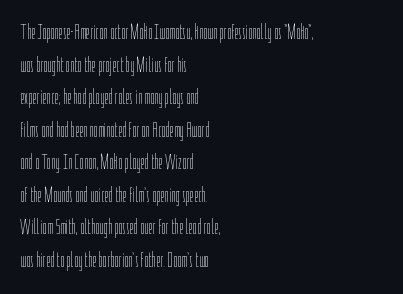
{"italic": "no", "bold": "no", "underline": "no", "align": "left", "line_spacing": "normal", "line_spacing_ratio": 1.55, "letter_spacing": "normal", "letter_spacing_em": 0.0, "glyph_px": 21}
